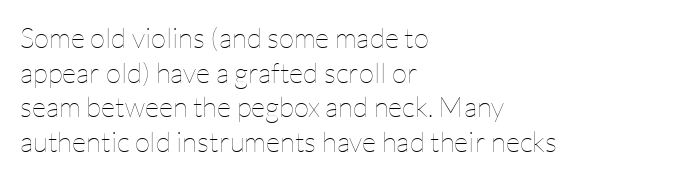
Q: Is the text bold? A: No.
Q: Is the text italic (slanted)? A: No, it is upright.
Q: Is the text underlined? A: No.
Q: How is the paragraph aligned? A: Left-aligned.
Q: Is the spacing between letters normal or unusually wide? A: Normal.
Q: Width (condensed, normal, or wide)? A: Normal.
Q: Stroke contrast? A: Low.
Q: x-height? A: Medium.
Q: Monospaced? A: No.
